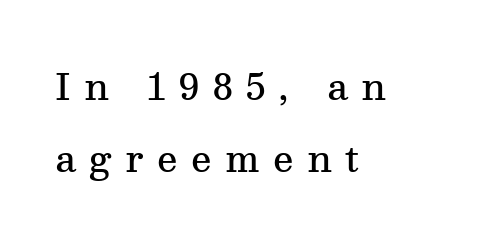
{"serif": "yes", "italic": "no", "bold": "semi", "weight": "semibold", "width": "normal", "stroke_contrast": "medium", "x_height": "medium", "monospaced": "no", "underline": "no", "align": "left", "line_spacing": "loose", "line_spacing_ratio": 2.0, "letter_spacing": "wide", "letter_spacing_em": 0.37, "glyph_px": 36}
